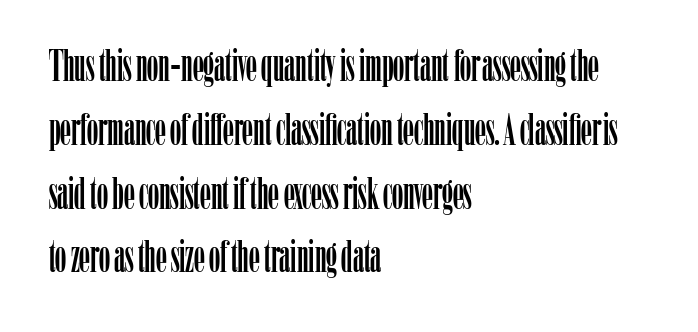
Q: Is the text italic (slanted)? A: No, it is upright.
Q: Is the typeface a serif or a sans-serif typeface? A: Serif.
Q: Is the text underlined? A: No.
Q: How is the paragraph aligned? A: Left-aligned.
Q: Is the spacing between letters normal or unusually wide? A: Normal.
Q: Is the spacing between lines tight, normal or loose? A: Normal.
Q: Width (condensed, normal, or wide)? A: Condensed.
Q: Stroke contrast? A: Low.
Q: x-height? A: Medium.
Q: Monospaced? A: No.
